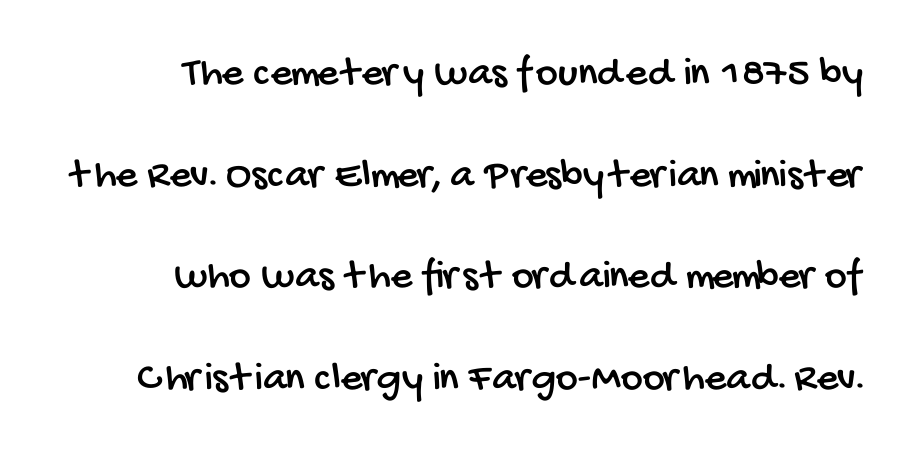
The rag falls on the left side of this text block. The letters sit at their default tracking, neither squeezed nor spread. Underlining? Definitely not there. Check where the strokes stop: nothing finishes them off — pure sans.
